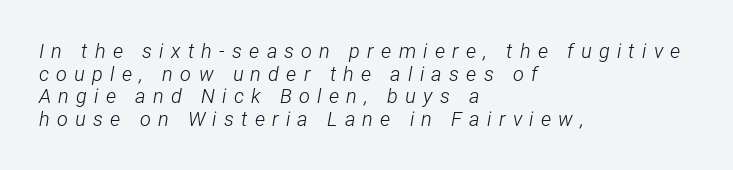
{"italic": "yes", "lean": "right", "slant_degrees": 12, "bold": "no", "underline": "no", "align": "left", "line_spacing": "tight", "line_spacing_ratio": 1.13, "letter_spacing": "wide", "letter_spacing_em": 0.36, "glyph_px": 20}
